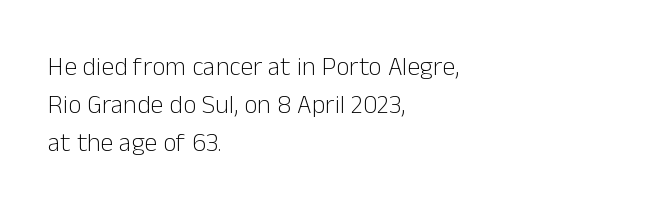
{"italic": "no", "bold": "no", "underline": "no", "align": "left", "line_spacing": "normal", "line_spacing_ratio": 1.47, "letter_spacing": "normal", "letter_spacing_em": 0.0, "glyph_px": 26}
